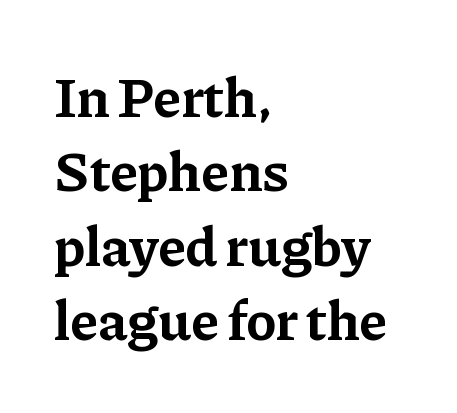
Compared with an ordinary text face, these strokes are far heavier — a full bold. Honestly, there is no underline to notice here at all. Classification — serif. Horizontal bands of white between lines are of average thickness. Default kerning and tracking; the words read as compact shapes. This sample has the flowing, uneven cadence of proportional lettering.
